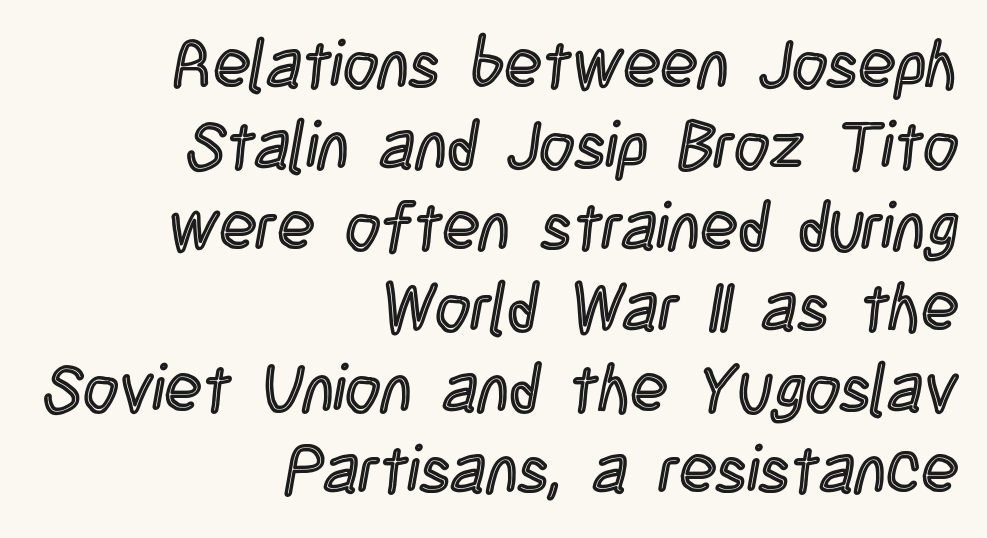
Q: Is the text italic (slanted)? A: Yes.
Q: Is the text underlined? A: No.
Q: How is the paragraph aligned? A: Right-aligned.
Q: Is the spacing between letters normal or unusually wide? A: Normal.
Q: Width (condensed, normal, or wide)? A: Condensed.
Q: x-height? A: Large.
Q: Monospaced? A: No.
